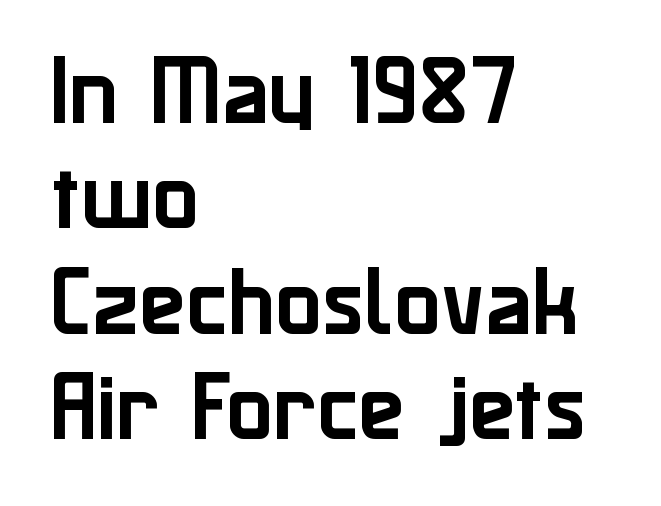
Q: Is the text italic (slanted)? A: No, it is upright.
Q: Is the typeface a serif or a sans-serif typeface? A: Sans-serif.
Q: Is the text underlined? A: No.
Q: How is the paragraph aligned? A: Left-aligned.
Q: Is the spacing between letters normal or unusually wide? A: Normal.
Q: Is the spacing between lines tight, normal or loose? A: Normal.
Q: Width (condensed, normal, or wide)? A: Normal.
Q: Stroke contrast? A: Low.
Q: x-height? A: Medium.
Q: Monospaced? A: No.
